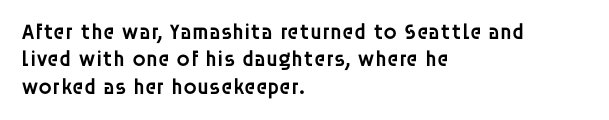
The image shows 22 px text type, upright; set left-aligned, line spacing 1.24x, normal letter spacing, not underlined.
